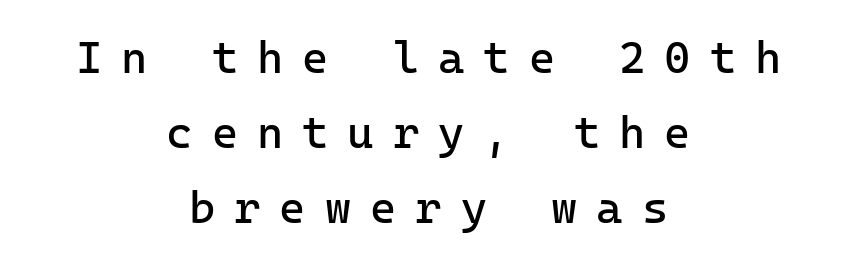
Q: Is the text bold? A: No.
Q: Is the text italic (slanted)? A: No, it is upright.
Q: Is the typeface a serif or a sans-serif typeface? A: Sans-serif.
Q: Is the text underlined? A: No.
Q: How is the paragraph aligned? A: Centered.
Q: Is the spacing between letters normal or unusually wide? A: Unusually wide.
Q: Is the spacing between lines tight, normal or loose? A: Normal.
Q: Width (condensed, normal, or wide)? A: Normal.
Q: Stroke contrast? A: Low.
Q: x-height? A: Medium.
